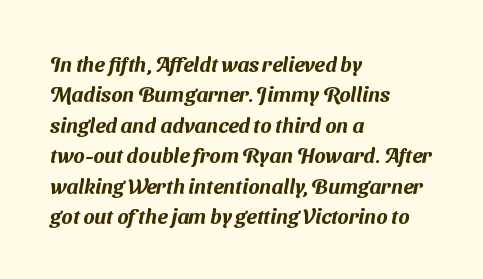
Q: Is the text underlined? A: No.
Q: How is the paragraph aligned? A: Left-aligned.
Q: Is the spacing between letters normal or unusually wide? A: Normal.
Q: Is the spacing between lines tight, normal or loose? A: Normal.
